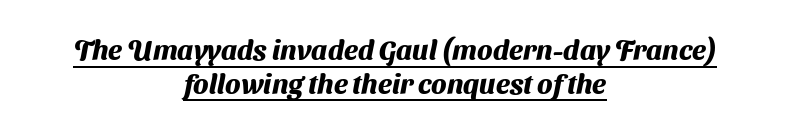
The rendering uses the underline text-decoration. Leftover space on each line is divided equally before and after the words. The letters advance in unequal steps, a hallmark of proportional type. Look at the bottom of the vertical strokes: they stop flat, with no serifs. I'd describe the lettering as bold — thick and assertive.
